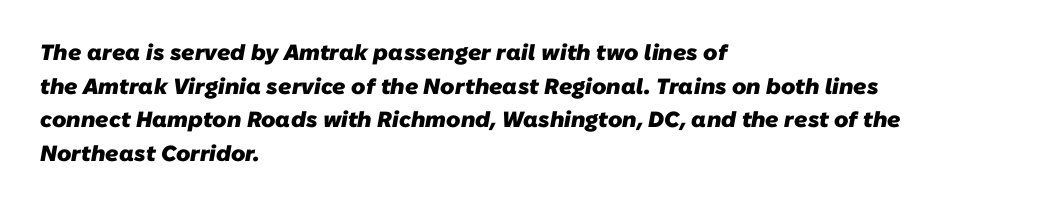
Q: Is the text bold? A: Yes.
Q: Is the text underlined? A: No.
Q: How is the paragraph aligned? A: Left-aligned.
Q: Is the spacing between letters normal or unusually wide? A: Normal.
Q: Is the spacing between lines tight, normal or loose? A: Normal.
